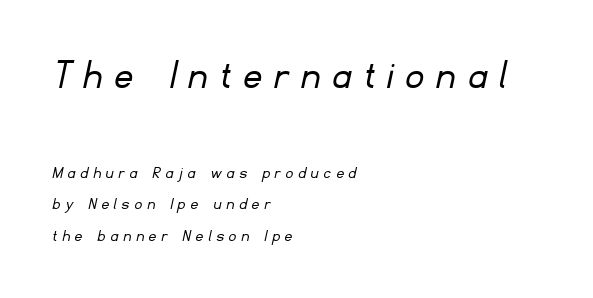
Tracking here is generous; glyphs stand well apart from one another. Two sizes are in play, and the larger belongs to the first block. To sum up the face: it is a sans, with no serifs. Is this a fixed-width face? No — the glyphs have proportional, varying widths. These lines are set flush left with a ragged right edge. This is not heavy type; no bold has been used.
